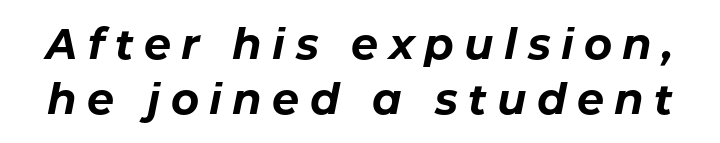
{"italic": "yes", "lean": "right", "slant_degrees": 11, "bold": "yes", "weight": "bold", "width": "normal", "stroke_contrast": "low", "x_height": "medium", "monospaced": "no", "underline": "no", "line_spacing": "normal", "line_spacing_ratio": 1.28, "letter_spacing": "wide", "letter_spacing_em": 0.24, "glyph_px": 43}
